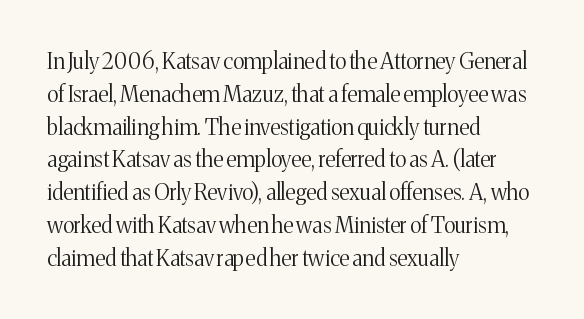
{"italic": "no", "bold": "no", "underline": "no", "align": "left", "line_spacing": "normal", "line_spacing_ratio": 1.49, "letter_spacing": "normal", "letter_spacing_em": 0.0, "glyph_px": 22}
